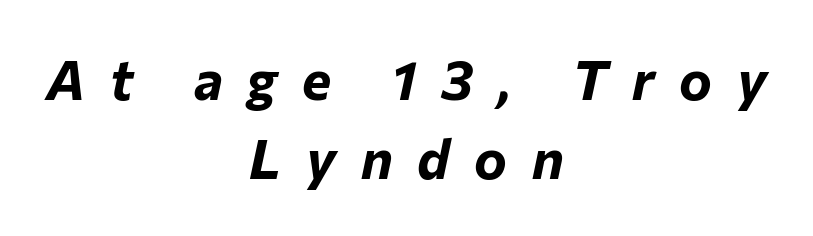
{"italic": "yes", "lean": "right", "slant_degrees": 12, "bold": "yes", "weight": "bold", "width": "normal", "stroke_contrast": "low", "x_height": "medium", "monospaced": "no", "underline": "no", "align": "center", "line_spacing": "normal", "line_spacing_ratio": 1.44, "letter_spacing": "wide", "letter_spacing_em": 0.45, "glyph_px": 55}
